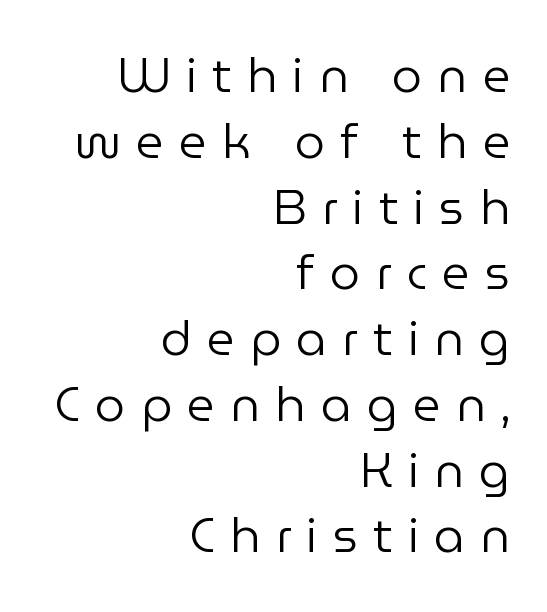
The image shows 48 px regular-weight sans-serif type, upright; set right-aligned, normal line spacing (1.37x), unusually wide letter spacing (+0.32 em), not underlined; low stroke contrast and a medium x-height.
